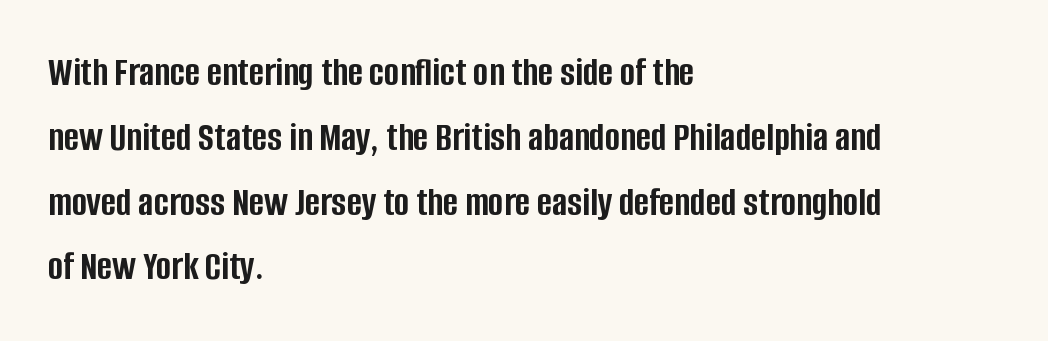
Note: no serifs on the glyphs. Is the letter spacing exaggerated? No — it looks like the ordinary default. Regular leading. Does the weight exceed regular? Yes, all the way to bold. A typesetter would call this proportional, since set widths differ per character.
